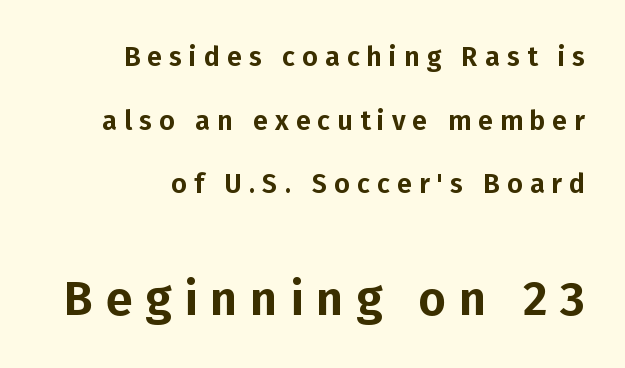
{"serif": "no", "italic": "no", "width": "normal", "stroke_contrast": "low", "x_height": "medium", "monospaced": "no", "underline": "no", "align": "right", "line_spacing": "loose", "line_spacing_ratio": 2.36, "letter_spacing": "wide", "letter_spacing_em": 0.26, "larger_block": "second", "size_ratio": 1.78, "glyph_px": 48}
